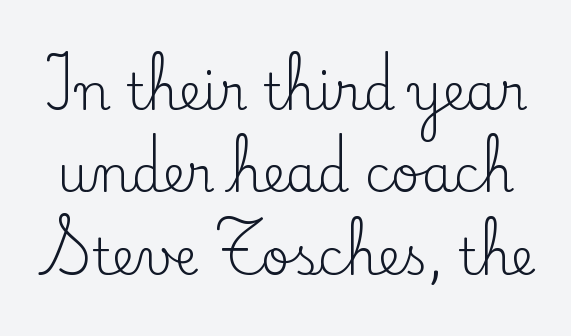
Ordinary non-slanted type is in use. Observe the ordinary spacing: letters are neighbours, not strangers. Each letter keeps its own natural width here, so spacing adapts to shape. Honestly, the row spacing looks completely unremarkable.
